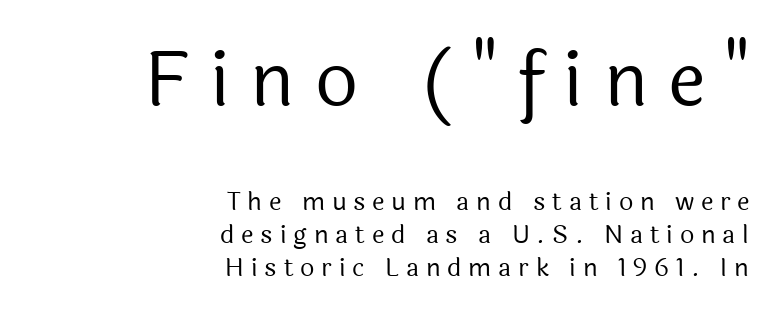
{"serif": "no", "italic": "no", "bold": "no", "weight": "regular", "width": "normal", "x_height": "medium", "monospaced": "no", "underline": "no", "align": "right", "line_spacing": "normal", "line_spacing_ratio": 1.33, "letter_spacing": "wide", "letter_spacing_em": 0.27, "larger_block": "first", "size_ratio": 3.0, "glyph_px": 75}
